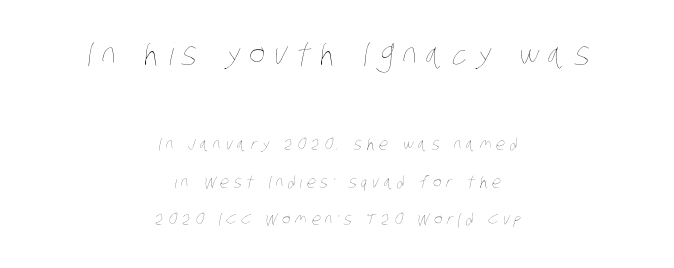
Unmarked baselines from the first word to the last. Caption: upper text group enlarged, lower text group reduced. Each new line begins a long way beneath the previous one. Every row of glyphs is offset so its center matches the block's center.
